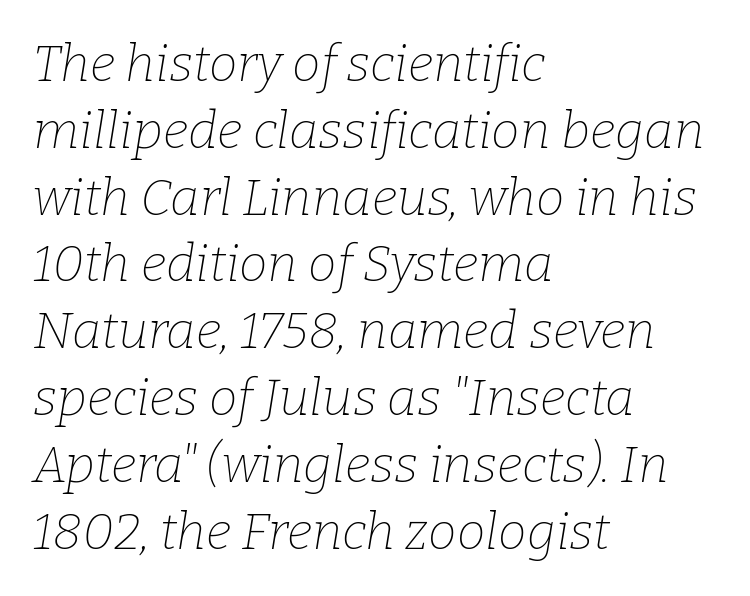
The image shows 51 px thin serif type, italic (leaning right); set left-aligned, normal line spacing (1.31x), normal letter spacing, not underlined; low stroke contrast and a medium x-height.
